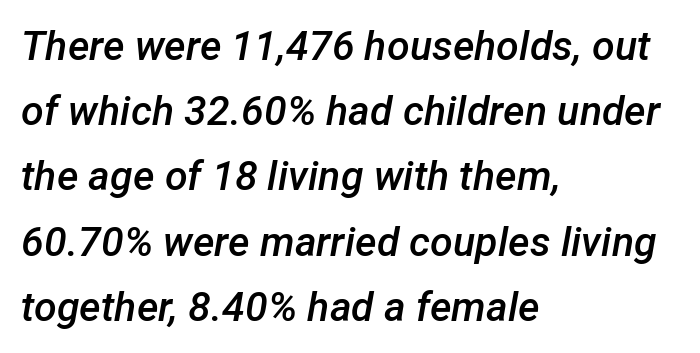
The image shows 41 px semibold type, italic (leaning right); set left-aligned, normal line spacing (1.59x), normal letter spacing, not underlined; low stroke contrast and a medium x-height.
